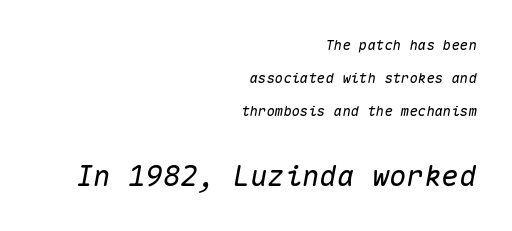
The image shows 29 px text type, italic (leaning right), monospaced; set right-aligned, loose line spacing (2.34x), normal letter spacing, not underlined; the second (bottom) block is 2.07x larger; medium stroke contrast and a medium x-height.
